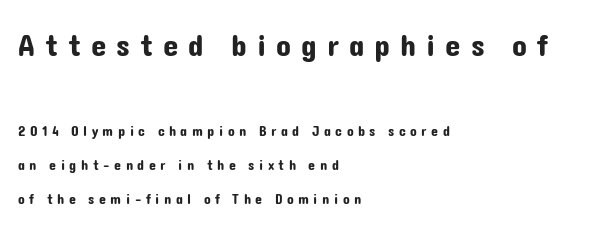
{"serif": "no", "italic": "no", "width": "normal", "stroke_contrast": "low", "x_height": "medium", "monospaced": "no", "underline": "no", "align": "left", "line_spacing": "loose", "line_spacing_ratio": 2.42, "letter_spacing": "wide", "letter_spacing_em": 0.32, "larger_block": "first", "size_ratio": 2.21, "glyph_px": 31}
